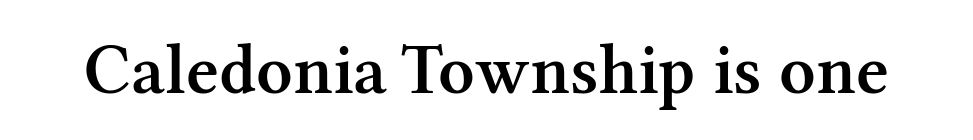
Q: Is the text bold? A: Semi-bold.
Q: Is the text italic (slanted)? A: No, it is upright.
Q: Is the typeface a serif or a sans-serif typeface? A: Serif.
Q: Is the text underlined? A: No.
Q: Is the spacing between letters normal or unusually wide? A: Normal.
Q: Width (condensed, normal, or wide)? A: Normal.
Q: Stroke contrast? A: Medium.
Q: x-height? A: Medium.
Q: Monospaced? A: No.
